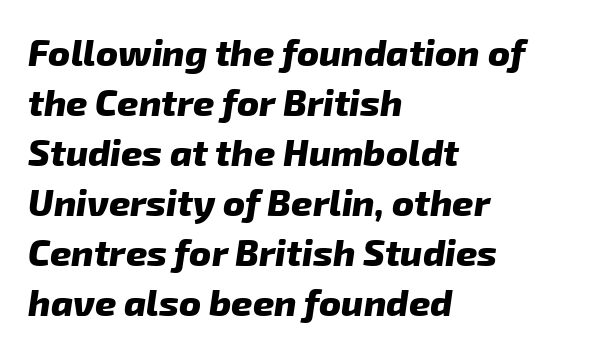
Q: Is the text bold? A: Yes.
Q: Is the typeface a serif or a sans-serif typeface? A: Sans-serif.
Q: Is the text underlined? A: No.
Q: How is the paragraph aligned? A: Left-aligned.
Q: Is the spacing between letters normal or unusually wide? A: Normal.
Q: Is the spacing between lines tight, normal or loose? A: Normal.
Q: Width (condensed, normal, or wide)? A: Normal.
Q: Stroke contrast? A: Low.
Q: x-height? A: Medium.
Q: Monospaced? A: No.
